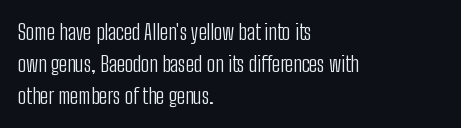
{"italic": "no", "bold": "no", "underline": "no", "align": "left", "line_spacing": "normal", "line_spacing_ratio": 1.46, "letter_spacing": "normal", "letter_spacing_em": 0.0, "glyph_px": 22}
